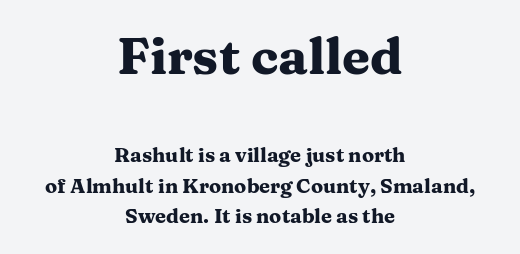
The glyphs have the mass of a bold cut. Compared with typical paragraphs, the rows here are spaced about the same. The space beneath each line is pristine and unruled. Two sizes are in play, and the larger belongs to the first block.
